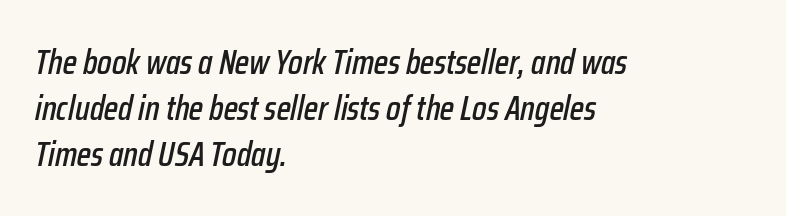
The zone under the glyphs is completely vacant. Compared with typical paragraphs, the rows here are spaced about the same. You could not count columns in this text — the font is proportionally spaced. Style check: oblique.
